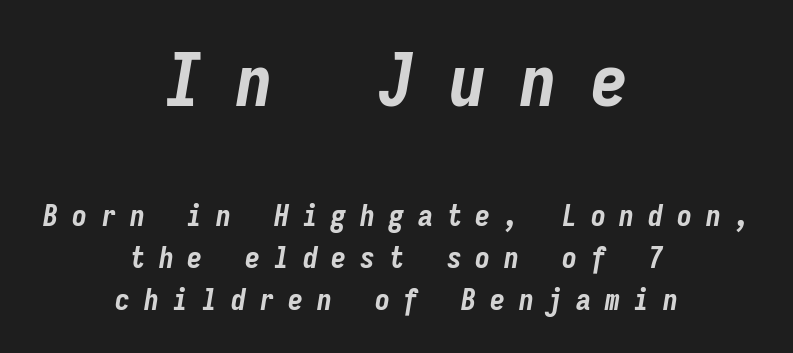
The glyphs look as if they've been sheared to an angle. This sample is center-justified, so both line endings float freely. Plenty of ink on the page — the face is bold. The rows are spaced the way most documents space them. Check the space under the baseline: it is left empty. Large over small — that's the arrangement of the two blocks here.
